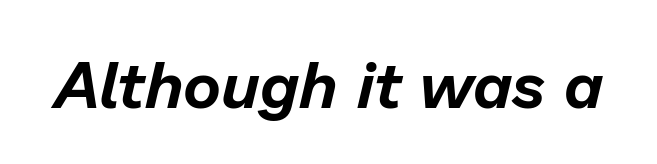
Q: Is the text italic (slanted)? A: Yes, it leans right by about 13 degrees.
Q: Is the text underlined? A: No.
Q: Is the spacing between letters normal or unusually wide? A: Normal.
Q: Width (condensed, normal, or wide)? A: Normal.
Q: Stroke contrast? A: Low.
Q: x-height? A: Medium.
Q: Monospaced? A: No.
